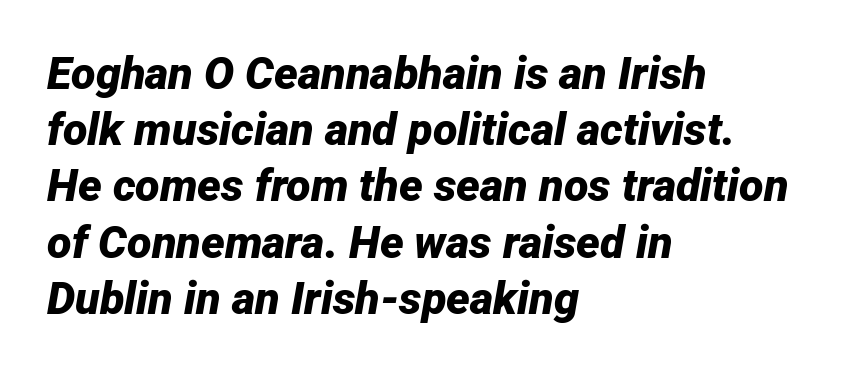
The image shows 45 px bold type, italic (leaning right); set left-aligned, normal line spacing (1.25x), normal letter spacing, not underlined; low stroke contrast and a medium x-height.
